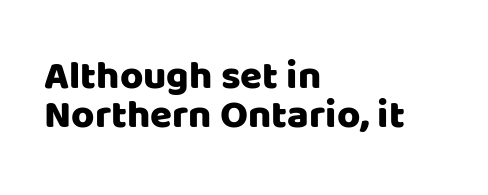
{"serif": "no", "italic": "no", "width": "normal", "stroke_contrast": "low", "x_height": "large", "monospaced": "no", "underline": "no", "align": "left", "line_spacing": "tight", "line_spacing_ratio": 0.97, "letter_spacing": "normal", "letter_spacing_em": 0.0, "glyph_px": 40}
